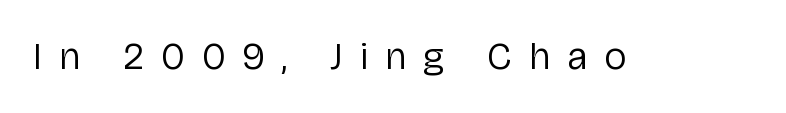
{"serif": "no", "italic": "no", "bold": "no", "weight": "regular", "width": "normal", "stroke_contrast": "low", "x_height": "medium", "monospaced": "no", "underline": "no", "letter_spacing": "wide", "letter_spacing_em": 0.44, "glyph_px": 38}
